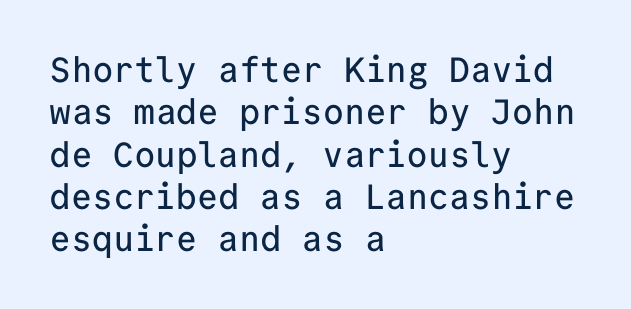
The image shows 35 px sans-serif type, upright, monospaced; set left-aligned, line spacing 1.21x, normal letter spacing, not underlined; low stroke contrast and a medium x-height.
